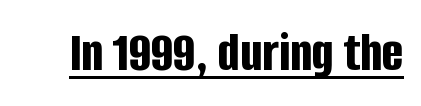
The image shows 57 px bold, condensed sans-serif type, upright; set normal letter spacing, underlined; low stroke contrast and a large x-height.
